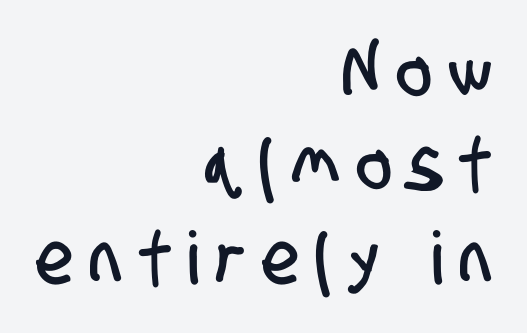
The image shows 73 px condensed sans-serif type; set right-aligned, normal line spacing (1.28x), unusually wide letter spacing (+0.25 em), not underlined; low stroke contrast and a large x-height.
